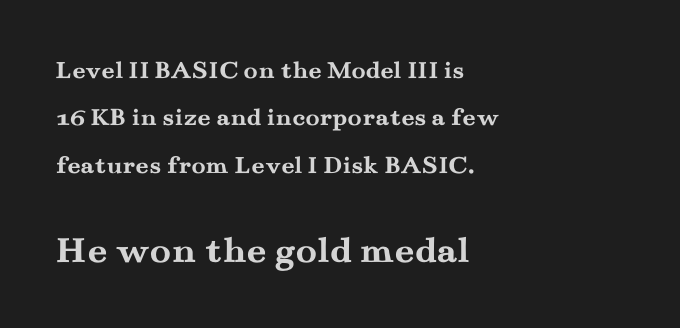
{"serif": "yes", "italic": "no", "bold": "yes", "weight": "semibold", "width": "wide", "stroke_contrast": "medium", "x_height": "small", "monospaced": "no", "underline": "no", "align": "left", "line_spacing_ratio": 1.82, "letter_spacing": "normal", "letter_spacing_em": 0.0, "larger_block": "second", "size_ratio": 1.5, "glyph_px": 39}
